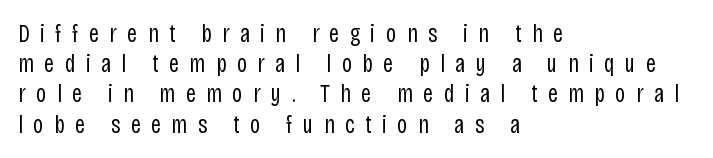
The image shows 25 px text type, upright; set left-aligned, line spacing 1.21x, unusually wide letter spacing (+0.42 em), not underlined.
